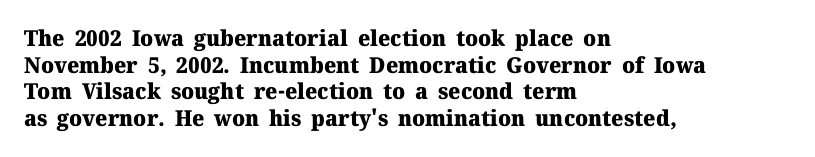
Q: Is the text bold? A: Yes.
Q: Is the text italic (slanted)? A: No, it is upright.
Q: Is the text underlined? A: No.
Q: How is the paragraph aligned? A: Left-aligned.
Q: Is the spacing between letters normal or unusually wide? A: Normal.
